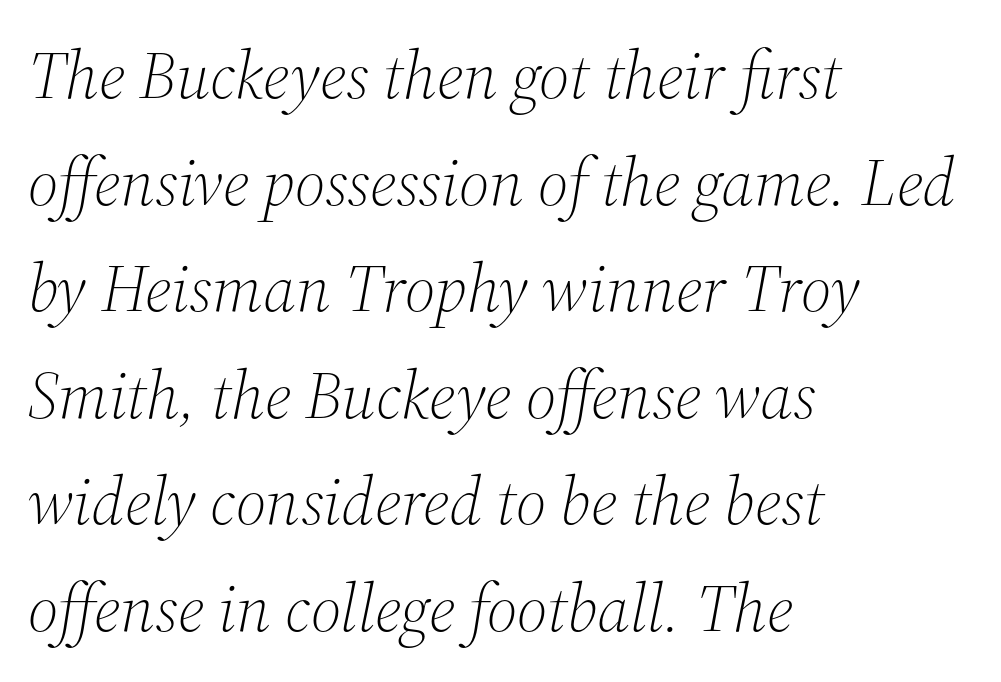
{"serif": "yes", "italic": "yes", "lean": "right", "slant_degrees": 12, "bold": "no", "weight": "light", "width": "normal", "stroke_contrast": "medium", "x_height": "medium", "monospaced": "no", "underline": "no", "align": "left", "line_spacing": "normal", "line_spacing_ratio": 1.59, "letter_spacing": "normal", "letter_spacing_em": 0.0, "glyph_px": 67}
